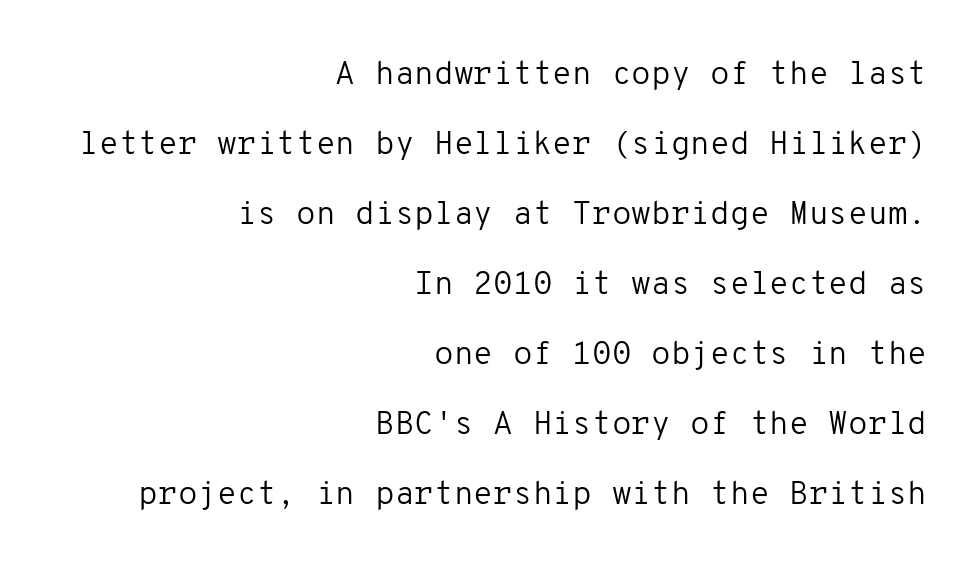
Q: Is the text bold? A: No.
Q: Is the text italic (slanted)? A: No, it is upright.
Q: Is the typeface a serif or a sans-serif typeface? A: Sans-serif.
Q: Is the text underlined? A: No.
Q: How is the paragraph aligned? A: Right-aligned.
Q: Is the spacing between letters normal or unusually wide? A: Normal.
Q: Is the spacing between lines tight, normal or loose? A: Loose.
Q: Width (condensed, normal, or wide)? A: Normal.
Q: Stroke contrast? A: Low.
Q: x-height? A: Medium.
Q: Monospaced? A: Yes.
